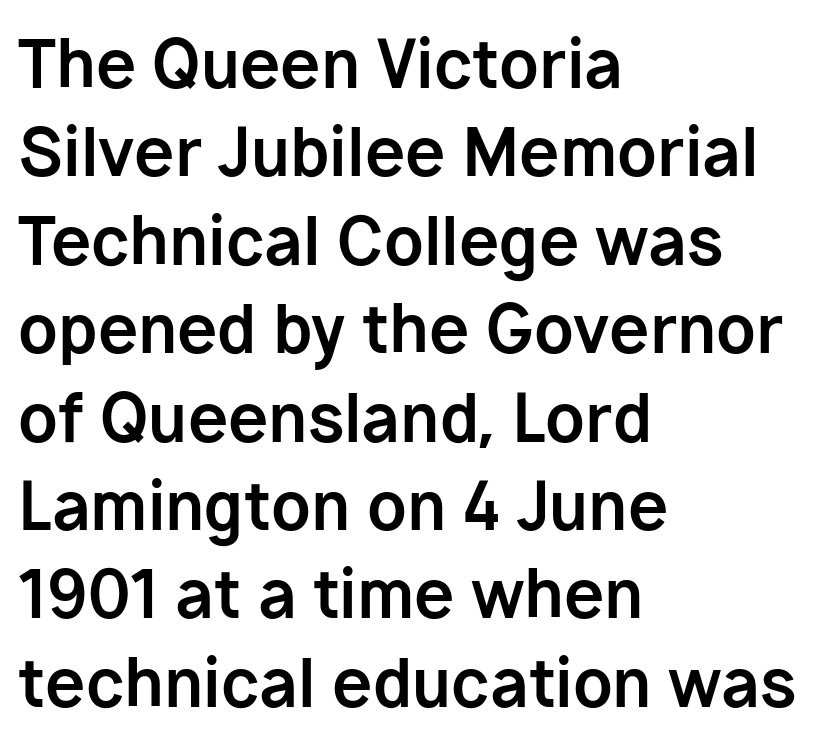
The image shows 65 px bold sans-serif type, upright; set left-aligned, normal line spacing (1.36x), normal letter spacing, not underlined; low stroke contrast and a medium x-height.
